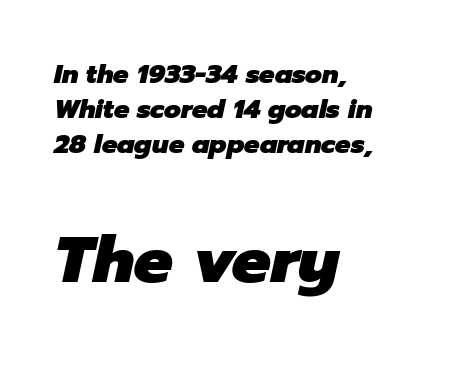
{"italic": "yes", "lean": "right", "slant_degrees": 12, "bold": "yes", "weight": "heavy", "width": "normal", "stroke_contrast": "low", "x_height": "medium", "monospaced": "no", "underline": "no", "align": "left", "line_spacing": "normal", "line_spacing_ratio": 1.35, "letter_spacing": "normal", "letter_spacing_em": 0.0, "larger_block": "second", "size_ratio": 2.5, "glyph_px": 65}
